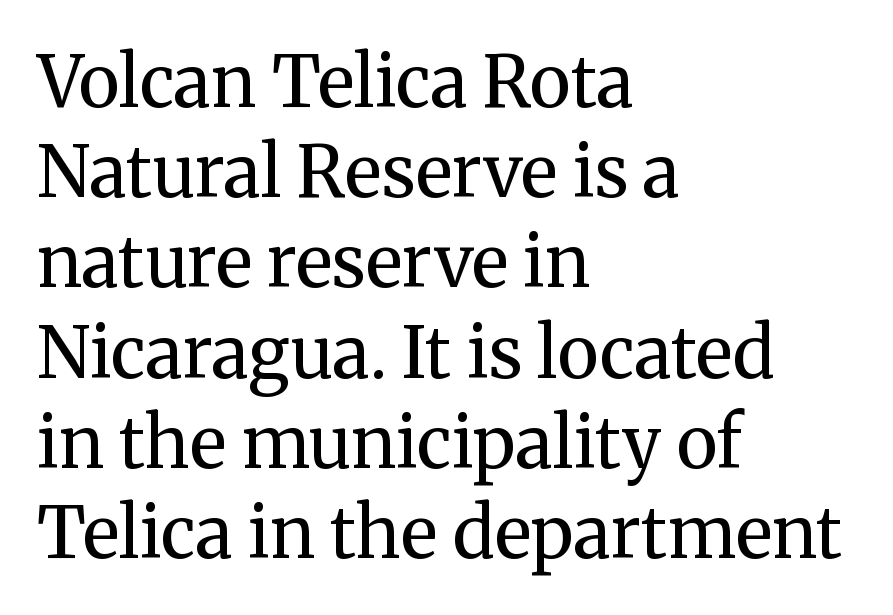
Q: Is the text bold? A: No.
Q: Is the text italic (slanted)? A: No, it is upright.
Q: Is the typeface a serif or a sans-serif typeface? A: Serif.
Q: Is the text underlined? A: No.
Q: How is the paragraph aligned? A: Left-aligned.
Q: Is the spacing between letters normal or unusually wide? A: Normal.
Q: Is the spacing between lines tight, normal or loose? A: Normal.
Q: Width (condensed, normal, or wide)? A: Normal.
Q: Stroke contrast? A: Medium.
Q: x-height? A: Medium.
Q: Monospaced? A: No.
